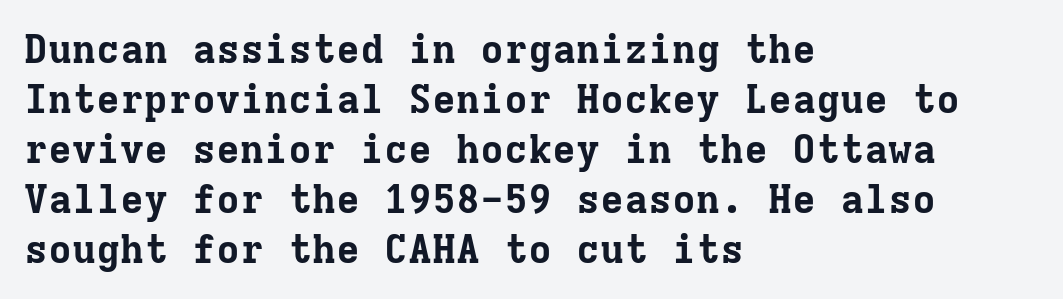
The image shows 40 px bold serif type, upright, monospaced; set left-aligned, normal line spacing (1.25x), normal letter spacing, not underlined; low stroke contrast and a medium x-height.
